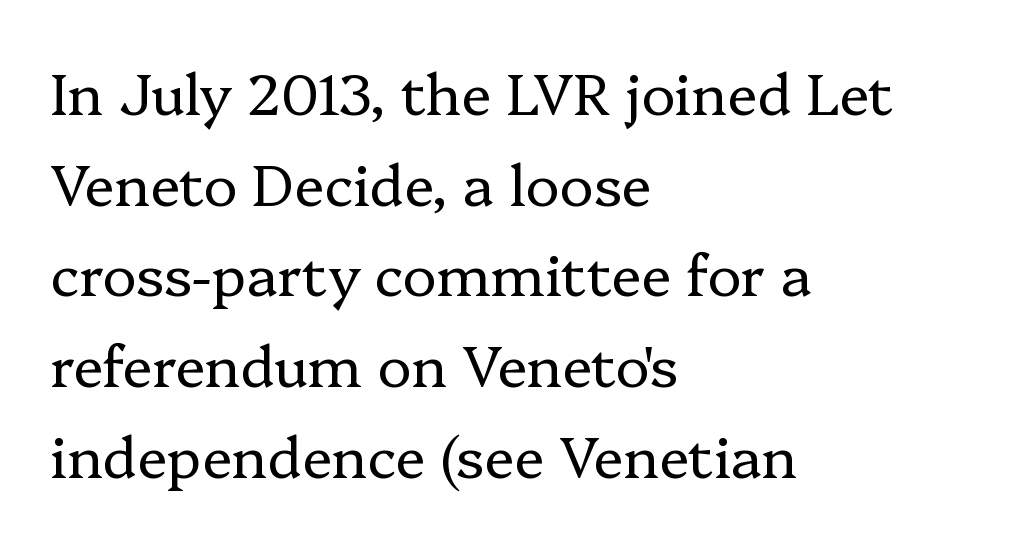
Q: Is the text bold? A: No.
Q: Is the text italic (slanted)? A: No, it is upright.
Q: Is the typeface a serif or a sans-serif typeface? A: Serif.
Q: Is the text underlined? A: No.
Q: How is the paragraph aligned? A: Left-aligned.
Q: Is the spacing between letters normal or unusually wide? A: Normal.
Q: Is the spacing between lines tight, normal or loose? A: Normal.
Q: Width (condensed, normal, or wide)? A: Normal.
Q: Stroke contrast? A: Low.
Q: x-height? A: Medium.
Q: Monospaced? A: No.
